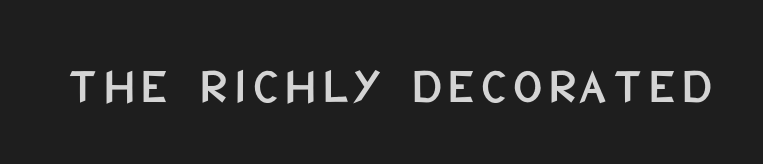
Nothing sits at the stroke ends, so this counts as sans-serif. Bare-footed words on every line. It's the straight-up-and-down kind of type. Proportional: the letters do not fall into vertical columns.
